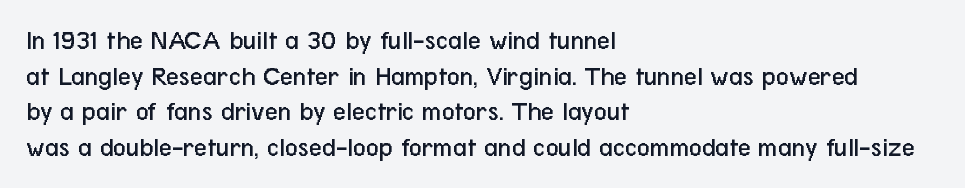
Whoever set this chose a conventional vertical rhythm. The characters are drawn with everyday or finer stroke widths. The rendering uses natural spacing where letterforms have individual widths. This sample is left-justified, so line endings fall wherever the words run out. No italicization has been applied; the sample stays upright.
